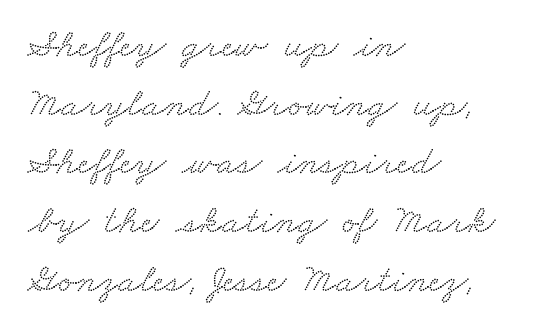
Q: Is the typeface a serif or a sans-serif typeface? A: Serif.
Q: Is the text underlined? A: No.
Q: How is the paragraph aligned? A: Left-aligned.
Q: Is the spacing between letters normal or unusually wide? A: Normal.
Q: Is the spacing between lines tight, normal or loose? A: Normal.
Q: Width (condensed, normal, or wide)? A: Wide.
Q: Stroke contrast? A: Medium.
Q: x-height? A: Small.
Q: Monospaced? A: No.
